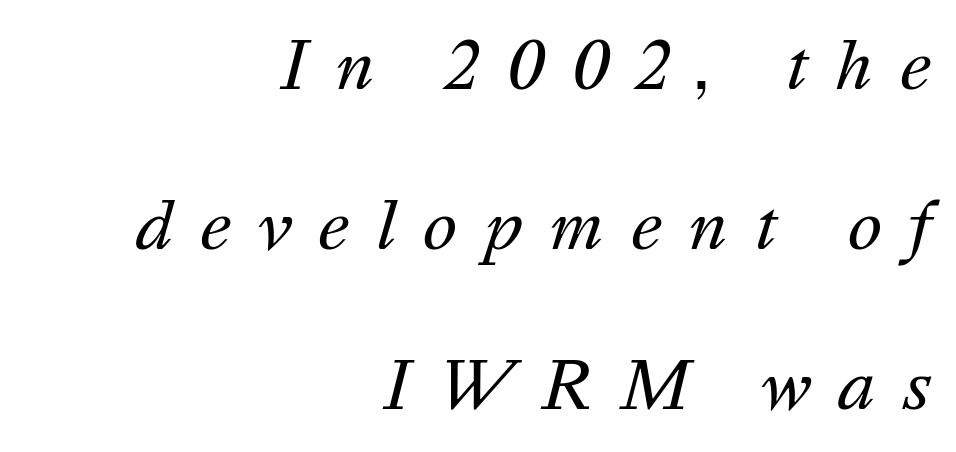
The image shows 65 px regular-weight type, italic (leaning right); set right-aligned, loose line spacing (2.46x), unusually wide letter spacing (+0.41 em), not underlined; medium stroke contrast and a medium x-height.
